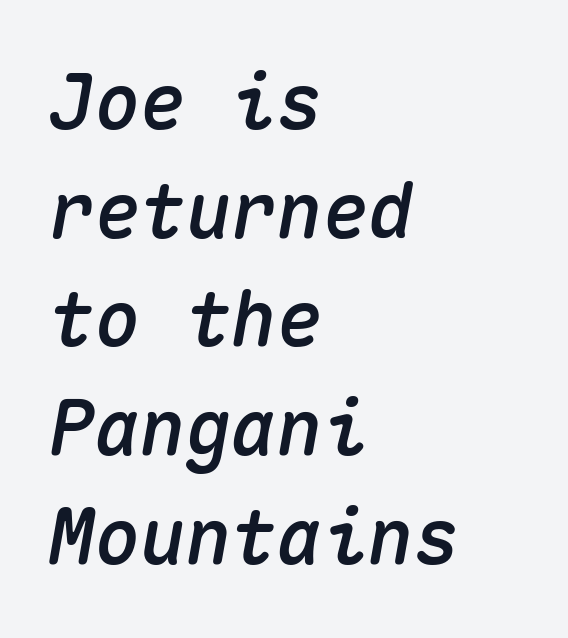
The image shows 76 px text type, italic (leaning right), monospaced; set left-aligned, normal line spacing (1.43x), normal letter spacing, not underlined; medium stroke contrast and a medium x-height.
